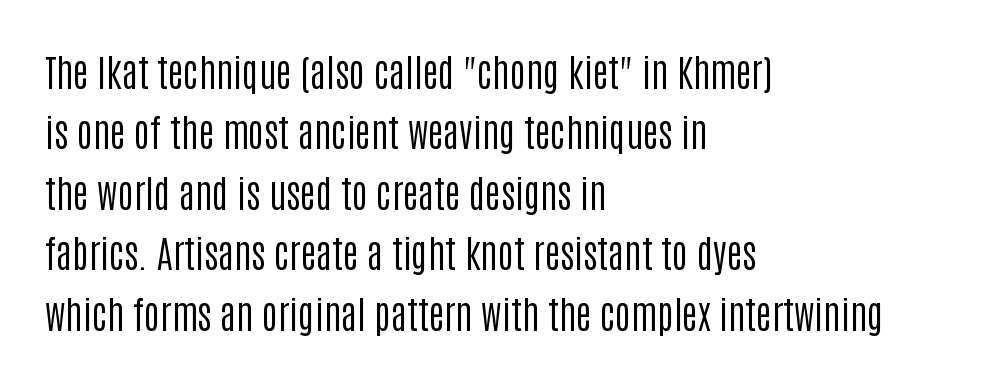
Q: Is the text bold? A: No.
Q: Is the text italic (slanted)? A: No, it is upright.
Q: Is the typeface a serif or a sans-serif typeface? A: Sans-serif.
Q: Is the text underlined? A: No.
Q: How is the paragraph aligned? A: Left-aligned.
Q: Is the spacing between letters normal or unusually wide? A: Normal.
Q: Is the spacing between lines tight, normal or loose? A: Normal.
Q: Width (condensed, normal, or wide)? A: Condensed.
Q: Stroke contrast? A: Low.
Q: x-height? A: Large.
Q: Monospaced? A: No.
